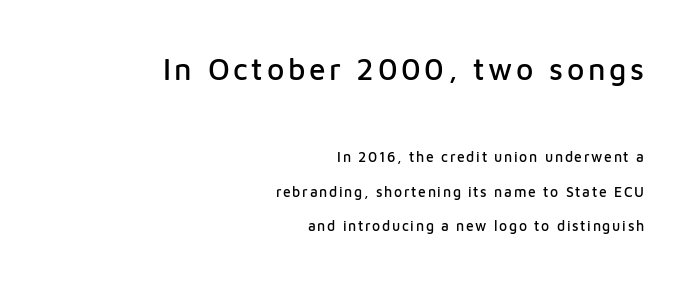
Q: Is the text italic (slanted)? A: No, it is upright.
Q: Is the typeface a serif or a sans-serif typeface? A: Sans-serif.
Q: Is the text underlined? A: No.
Q: How is the paragraph aligned? A: Right-aligned.
Q: Is the spacing between lines tight, normal or loose? A: Loose.
Q: Which block of text is set in a larger size, the first (top) or the second (bottom)? A: The first (top) one.
Q: Width (condensed, normal, or wide)? A: Normal.
Q: Stroke contrast? A: Low.
Q: x-height? A: Medium.
Q: Monospaced? A: No.
